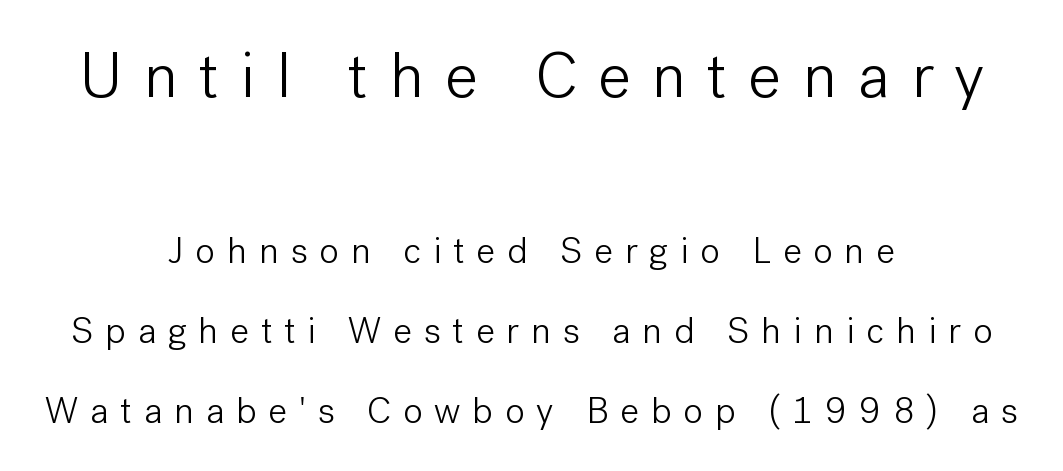
{"serif": "no", "italic": "no", "bold": "no", "weight": "light", "width": "normal", "stroke_contrast": "low", "x_height": "medium", "monospaced": "no", "underline": "no", "align": "center", "line_spacing": "loose", "line_spacing_ratio": 2.16, "letter_spacing": "wide", "letter_spacing_em": 0.32, "larger_block": "first", "size_ratio": 1.76, "glyph_px": 65}
